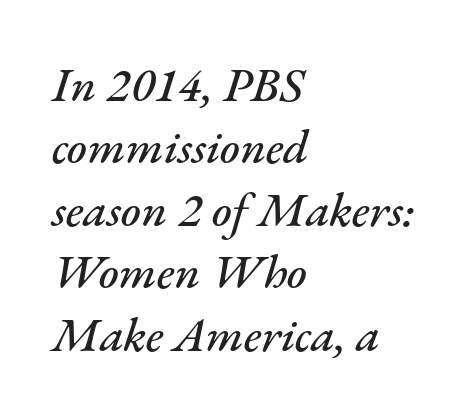
Nobody touched the tracking dial on this one. Check under the words: just untouched page. Tall strokes in this sample are angled rather than plumb. The line-height multiplier appears to be the usual default.
